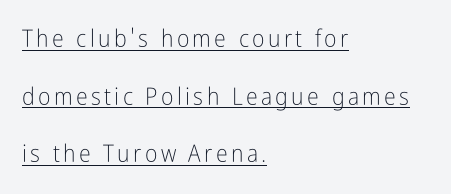
The image shows 24 px text type, upright; set left-aligned, loose line spacing (2.4x), underlined.
